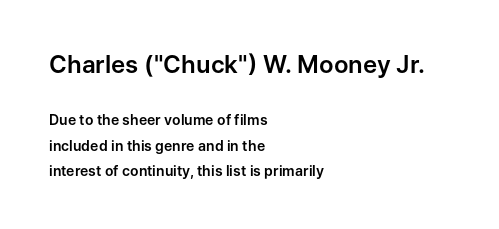
The image shows 24 px text type, upright; set left-aligned, line spacing 1.8x, normal letter spacing, not underlined; the first (top) block is 1.71x larger.
